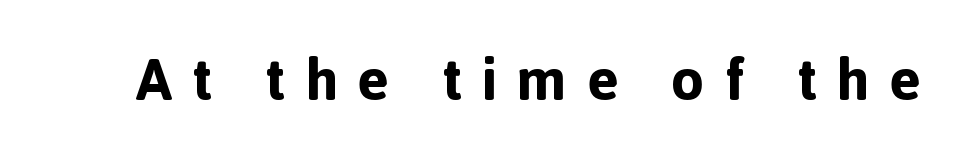
{"serif": "no", "italic": "no", "bold": "yes", "weight": "bold", "width": "normal", "x_height": "medium", "monospaced": "no", "underline": "no", "letter_spacing": "wide", "letter_spacing_em": 0.33, "glyph_px": 59}
